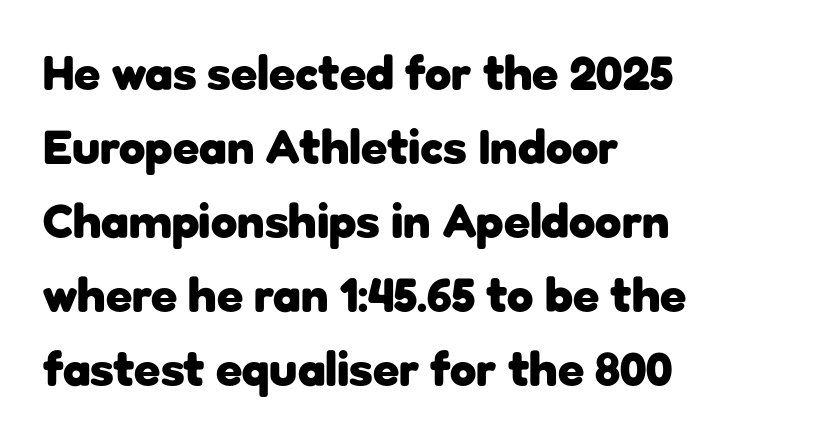
The passage shown is typeset with a sans-serif family. Designer's note — italics off, roman on. This rendering uses left alignment, leaving the right contour irregular. The font is running at its bold setting. Is there much room between lines? A standard amount, neither cramped nor airy. Check the space under the baseline: it is left empty.
